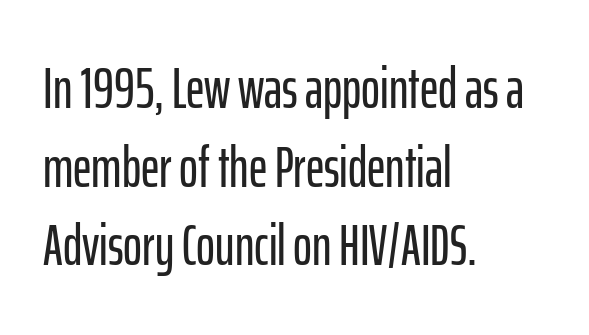
{"serif": "no", "italic": "no", "width": "condensed", "stroke_contrast": "low", "x_height": "medium", "monospaced": "no", "underline": "no", "align": "left", "line_spacing": "normal", "line_spacing_ratio": 1.38, "letter_spacing": "normal", "letter_spacing_em": 0.0, "glyph_px": 57}
